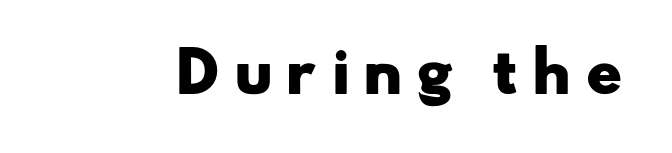
The image shows 55 px heavy, wide sans-serif type; set unusually wide letter spacing (+0.24 em), not underlined; low stroke contrast and a small x-height.
